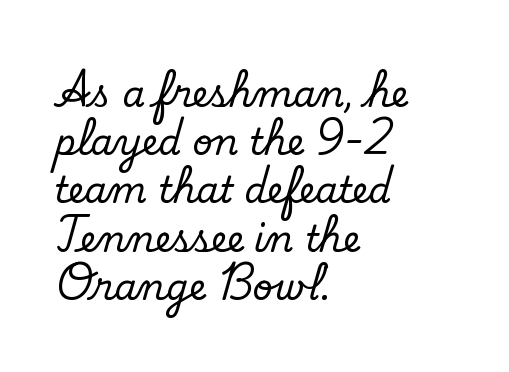
Q: Is the text italic (slanted)? A: Yes.
Q: Is the typeface a serif or a sans-serif typeface? A: Serif.
Q: Is the text underlined? A: No.
Q: How is the paragraph aligned? A: Left-aligned.
Q: Is the spacing between letters normal or unusually wide? A: Normal.
Q: Is the spacing between lines tight, normal or loose? A: Normal.
Q: Width (condensed, normal, or wide)? A: Normal.
Q: Stroke contrast? A: Low.
Q: x-height? A: Small.
Q: Monospaced? A: No.
